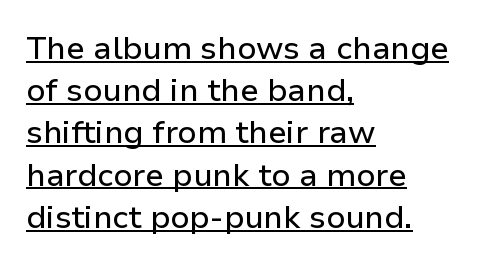
The image shows 32 px sans-serif type, upright; set left-aligned, normal line spacing (1.32x), normal letter spacing, underlined; low stroke contrast and a medium x-height.
